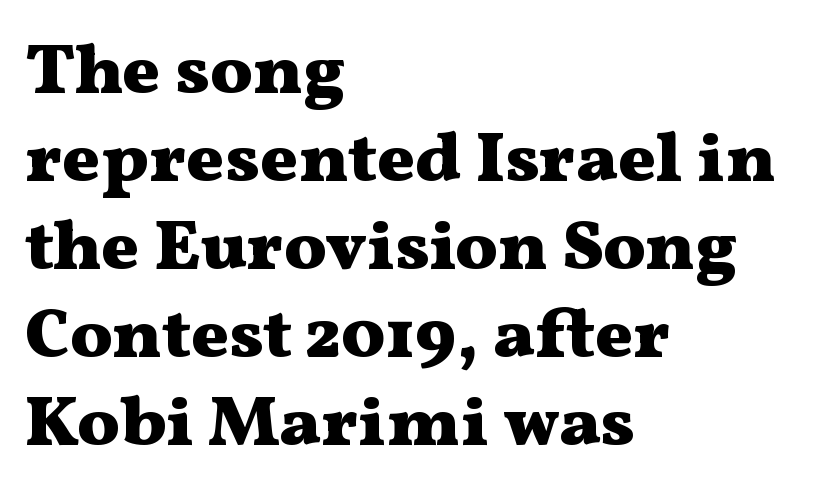
The image shows 71 px heavy, wide serif type, upright; set left-aligned, line spacing 1.24x, normal letter spacing, not underlined; medium stroke contrast and a medium x-height.
